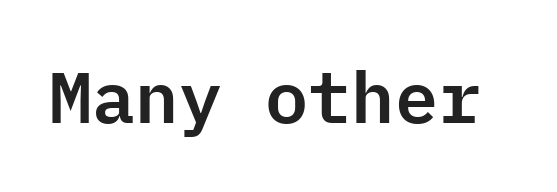
In terms of posture, this sample is upright. Check where the strokes stop: nothing finishes them off — pure sans. The type is set solid horizontally, with unmodified tracking. You could count columns in this text — the font is strictly monospaced. Beneath every word, the page is bare.
